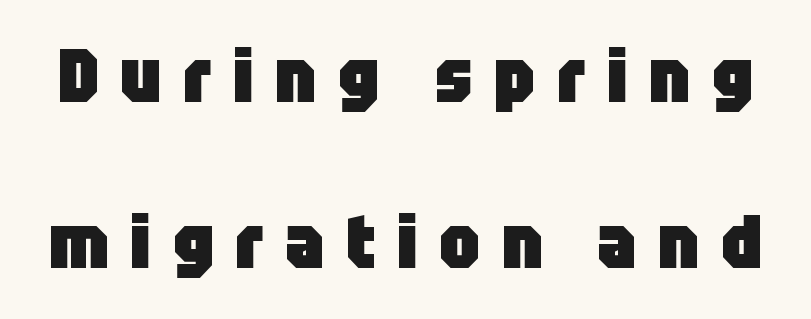
Q: Is the text bold? A: Yes.
Q: Is the text italic (slanted)? A: No, it is upright.
Q: Is the typeface a serif or a sans-serif typeface? A: Sans-serif.
Q: Is the text underlined? A: No.
Q: Is the spacing between letters normal or unusually wide? A: Unusually wide.
Q: Is the spacing between lines tight, normal or loose? A: Loose.
Q: Width (condensed, normal, or wide)? A: Condensed.
Q: Stroke contrast? A: Low.
Q: x-height? A: Large.
Q: Monospaced? A: No.
